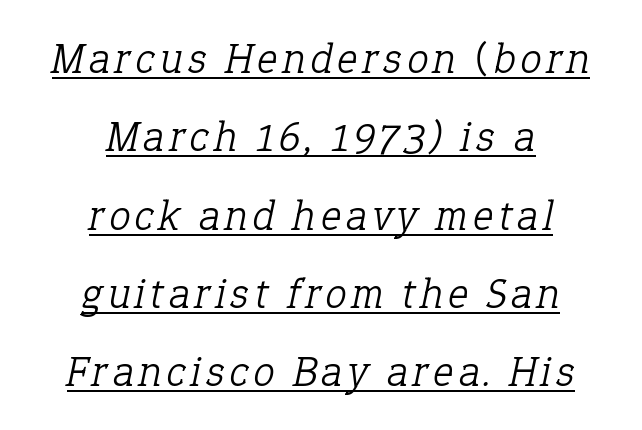
Q: Is the text bold? A: No.
Q: Is the text italic (slanted)? A: Yes, it leans right by about 12 degrees.
Q: Is the typeface a serif or a sans-serif typeface? A: Serif.
Q: Is the text underlined? A: Yes.
Q: How is the paragraph aligned? A: Centered.
Q: Width (condensed, normal, or wide)? A: Normal.
Q: Stroke contrast? A: Low.
Q: x-height? A: Medium.
Q: Monospaced? A: No.
